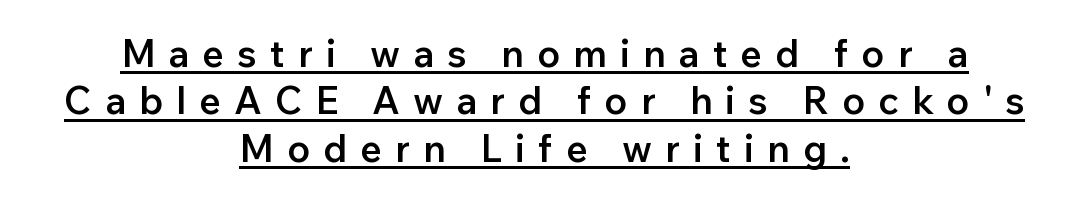
The image shows 38 px semibold sans-serif type, upright; set centered, normal line spacing (1.25x), unusually wide letter spacing (+0.34 em), underlined; low stroke contrast and a medium x-height.
